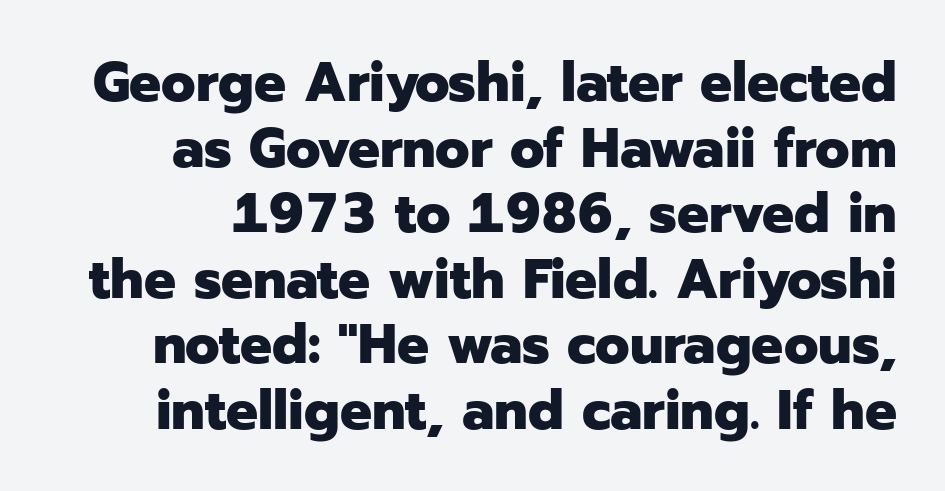
Q: Is the text bold? A: Yes.
Q: Is the text italic (slanted)? A: No, it is upright.
Q: Is the typeface a serif or a sans-serif typeface? A: Sans-serif.
Q: Is the text underlined? A: No.
Q: Is the spacing between letters normal or unusually wide? A: Normal.
Q: Width (condensed, normal, or wide)? A: Normal.
Q: Stroke contrast? A: Low.
Q: x-height? A: Medium.
Q: Monospaced? A: No.
